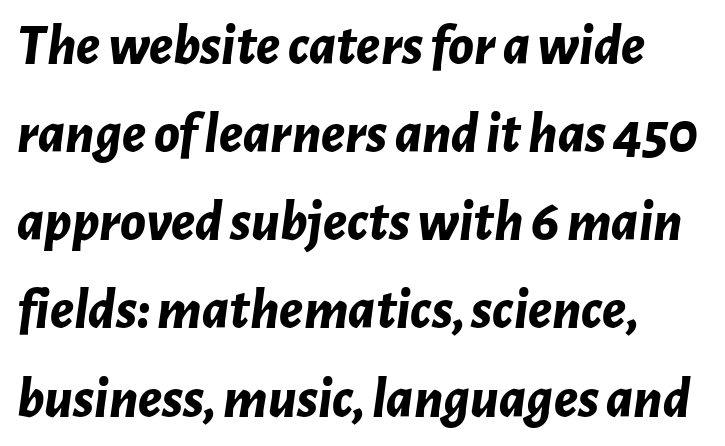
Q: Is the text bold? A: Yes.
Q: Is the text italic (slanted)? A: Yes, it leans right by about 7 degrees.
Q: Is the text underlined? A: No.
Q: Is the spacing between letters normal or unusually wide? A: Normal.
Q: Is the spacing between lines tight, normal or loose? A: Normal.
Q: Width (condensed, normal, or wide)? A: Normal.
Q: Stroke contrast? A: Low.
Q: x-height? A: Medium.
Q: Monospaced? A: No.
